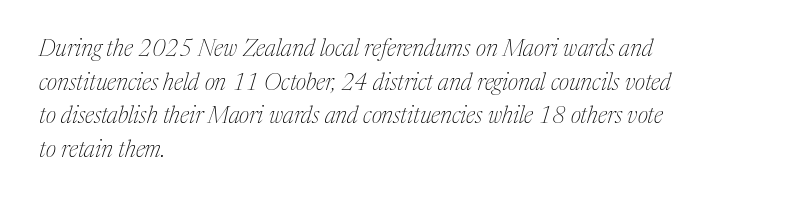
Is the type slanted? Yes — the strokes lean at a clear angle. Visually the block forms a straight wall on the left and a jagged coastline on the right. These lines sit exactly where default settings would place them. The letters sit at their default tracking, neither squeezed nor spread. Stems here are at most as thick as an everyday book face.
